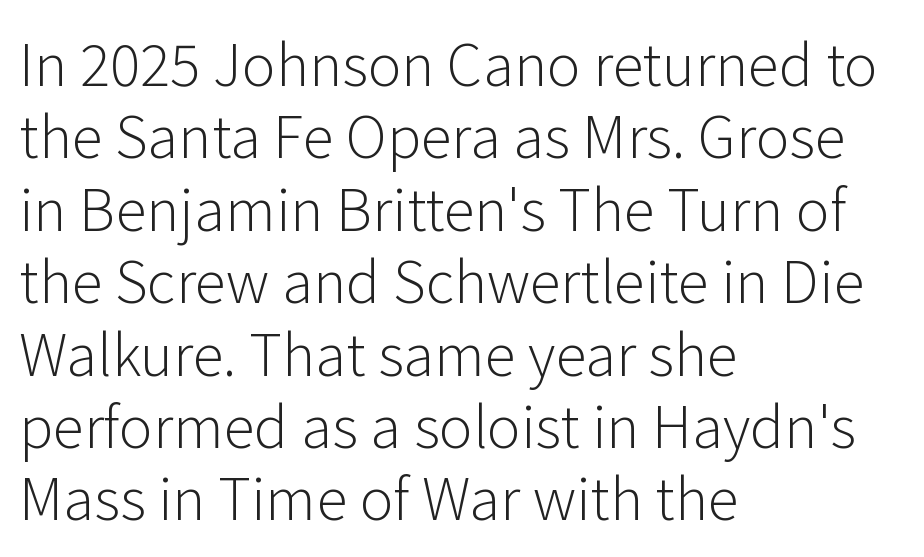
Q: Is the text bold? A: No.
Q: Is the text italic (slanted)? A: No, it is upright.
Q: Is the typeface a serif or a sans-serif typeface? A: Sans-serif.
Q: Is the text underlined? A: No.
Q: How is the paragraph aligned? A: Left-aligned.
Q: Is the spacing between letters normal or unusually wide? A: Normal.
Q: Is the spacing between lines tight, normal or loose? A: Normal.
Q: Width (condensed, normal, or wide)? A: Normal.
Q: Stroke contrast? A: Low.
Q: x-height? A: Medium.
Q: Monospaced? A: No.
